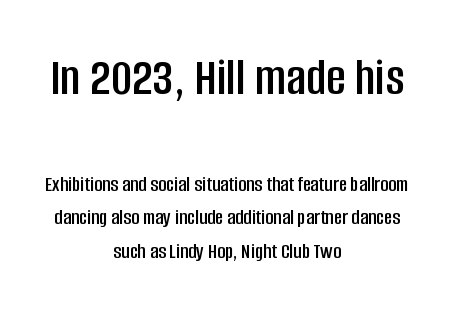
The image shows 54 px condensed sans-serif type, upright; set centered, normal line spacing (1.53x), normal letter spacing, not underlined; the first (top) block is 2.45x larger; low stroke contrast and a large x-height.
